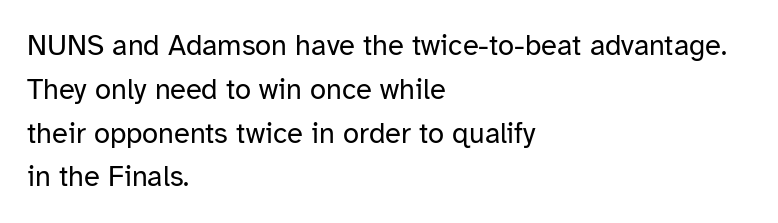
Q: Is the text bold? A: No.
Q: Is the text italic (slanted)? A: No, it is upright.
Q: Is the typeface a serif or a sans-serif typeface? A: Sans-serif.
Q: Is the text underlined? A: No.
Q: How is the paragraph aligned? A: Left-aligned.
Q: Is the spacing between letters normal or unusually wide? A: Normal.
Q: Is the spacing between lines tight, normal or loose? A: Normal.
Q: Width (condensed, normal, or wide)? A: Normal.
Q: Stroke contrast? A: Low.
Q: x-height? A: Medium.
Q: Monospaced? A: No.
